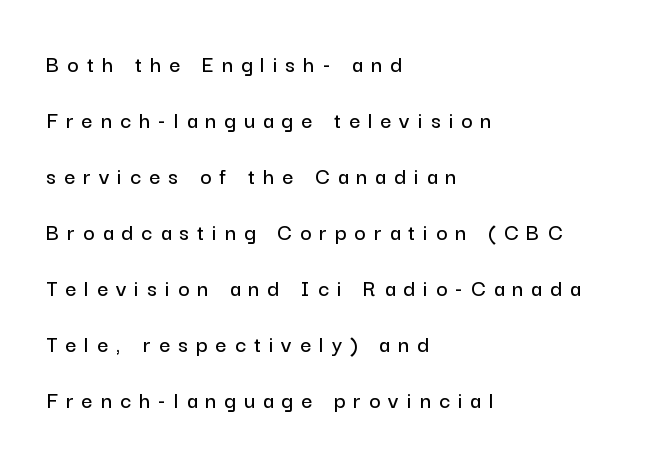
The words here are not underlined. When letters stand straight like this, we call the style roman or upright. Words appear elongated and porous because spacing is wide. Reading down the column, the eye jumps a long way to each next line. Compared with a centered layout, this one pins lines to the left instead.
